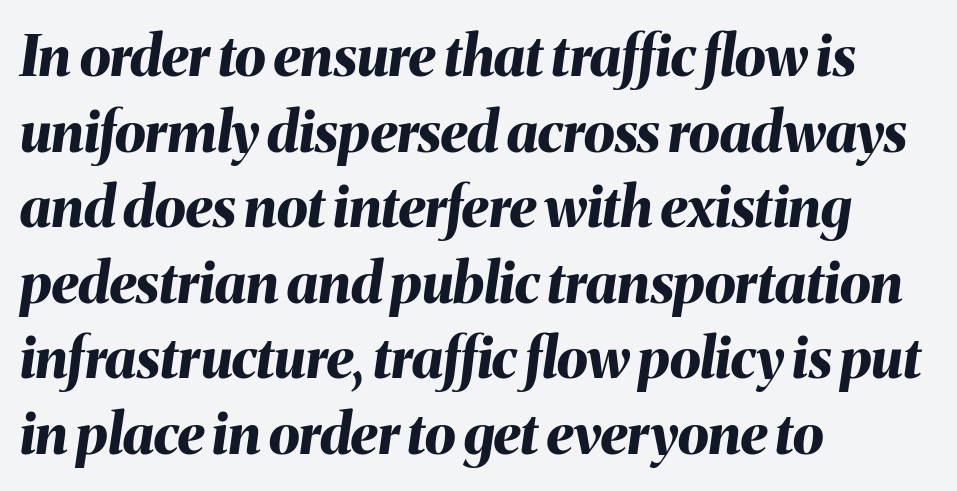
{"italic": "yes", "lean": "right", "slant_degrees": 8, "bold": "yes", "weight": "bold", "width": "normal", "stroke_contrast": "medium", "x_height": "medium", "monospaced": "no", "underline": "no", "align": "left", "line_spacing": "normal", "line_spacing_ratio": 1.35, "letter_spacing": "normal", "letter_spacing_em": 0.0, "glyph_px": 56}
